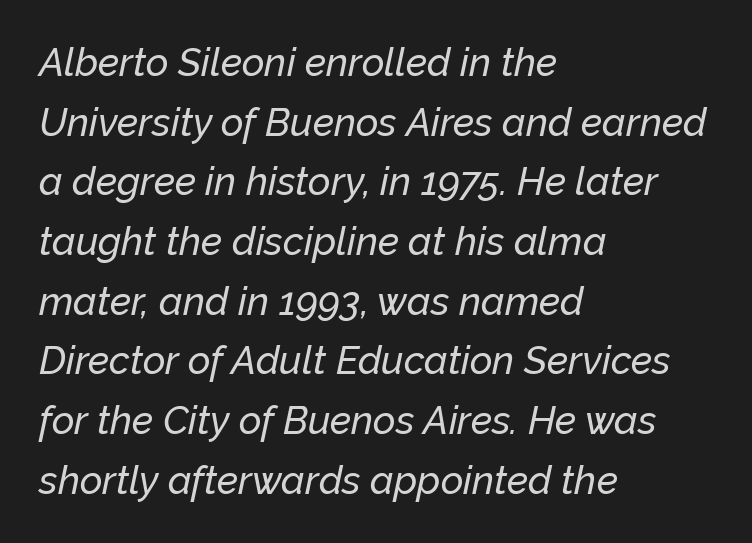
There's an unmistakable incline to the writing here. Notice how the passage keeps a crisp vertical edge on the left only. Spacing between characters is what you'd get straight out of the box. One glance says typical: line gaps are just what's usual. This sample has the flowing, uneven cadence of proportional lettering. The strip under each line holds only bare page.
